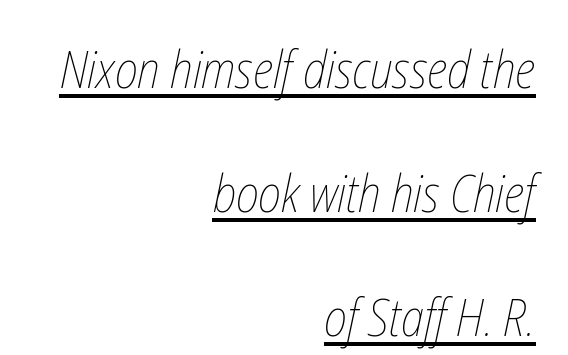
The lines in this sample share a right terminus and differ only in where they begin. No extra ink here — the face is not bold. Compared with typical paragraphs, the rows here are farther apart. This sample has the flowing, uneven cadence of proportional lettering.
